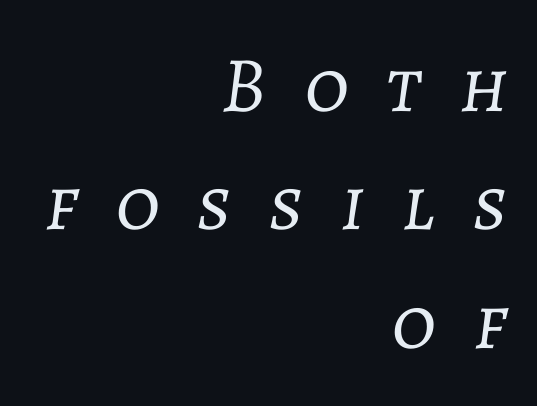
{"italic": "yes", "lean": "right", "slant_degrees": 7, "bold": "no", "weight": "light", "width": "normal", "stroke_contrast": "low", "x_height": "medium", "monospaced": "no", "underline": "no", "align": "right", "line_spacing": "normal", "line_spacing_ratio": 1.5, "letter_spacing": "wide", "letter_spacing_em": 0.47, "glyph_px": 79}
